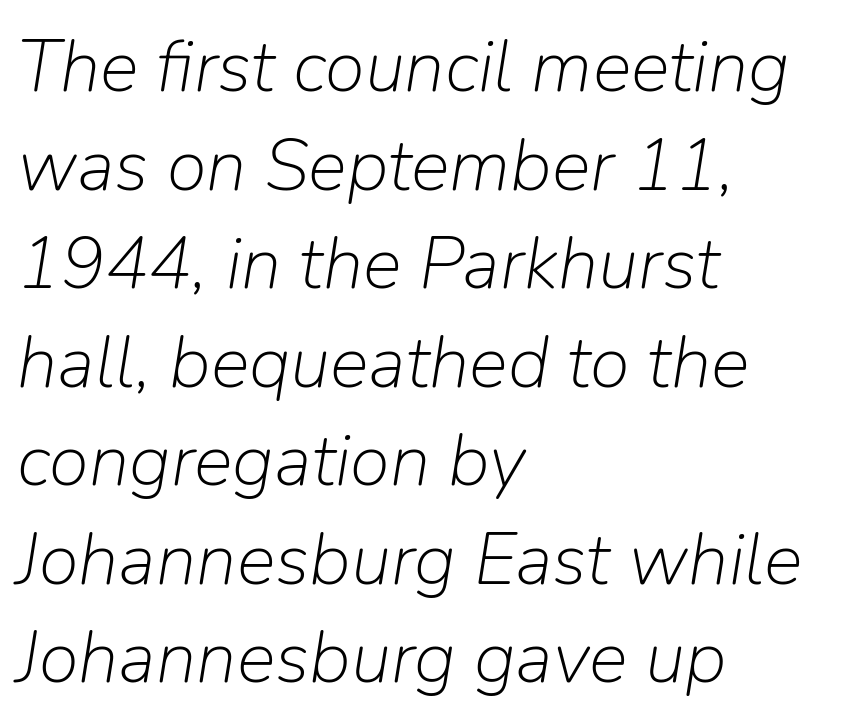
The glyphs look as if they've been sheared to an angle. Bare-footed words on every line. A typesetter would call this proportional, since set widths differ per character. The paragraph shown leans on its left margin. The horizontal fit of the characters is conventional and even.
